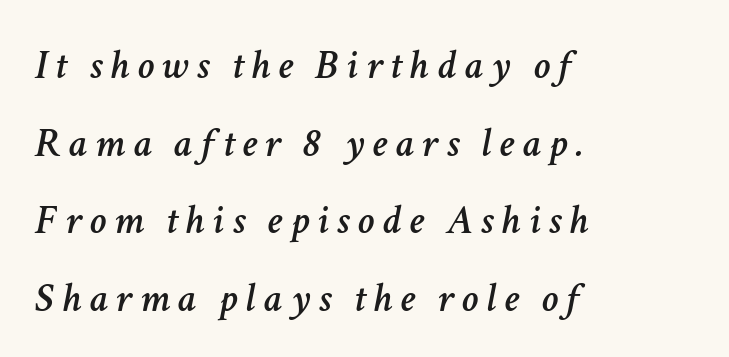
The image shows 42 px text type, italic (leaning right); set left-aligned, line spacing 1.85x, not underlined; low stroke contrast and a medium x-height.
